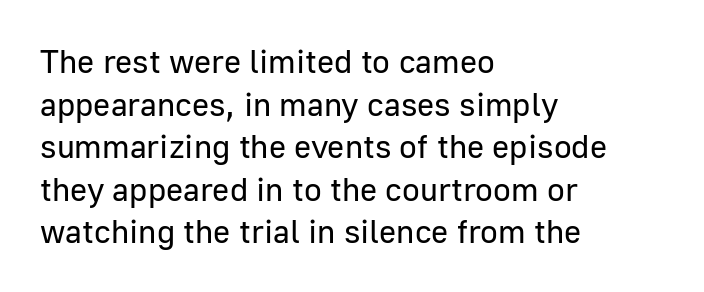
Q: Is the text bold? A: No.
Q: Is the text italic (slanted)? A: No, it is upright.
Q: Is the typeface a serif or a sans-serif typeface? A: Sans-serif.
Q: Is the text underlined? A: No.
Q: How is the paragraph aligned? A: Left-aligned.
Q: Is the spacing between letters normal or unusually wide? A: Normal.
Q: Is the spacing between lines tight, normal or loose? A: Normal.
Q: Width (condensed, normal, or wide)? A: Normal.
Q: Stroke contrast? A: Low.
Q: x-height? A: Medium.
Q: Monospaced? A: No.
